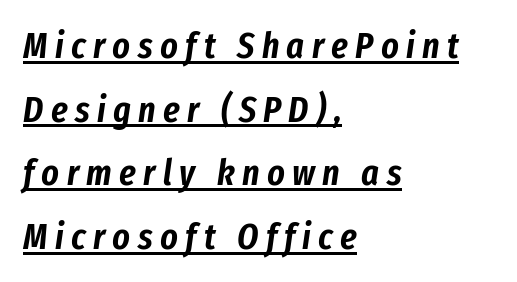
Q: Is the text italic (slanted)? A: Yes, it leans right by about 8 degrees.
Q: Is the text underlined? A: Yes.
Q: How is the paragraph aligned? A: Left-aligned.
Q: Is the spacing between letters normal or unusually wide? A: Unusually wide.
Q: Width (condensed, normal, or wide)? A: Condensed.
Q: Stroke contrast? A: Low.
Q: x-height? A: Medium.
Q: Monospaced? A: No.
